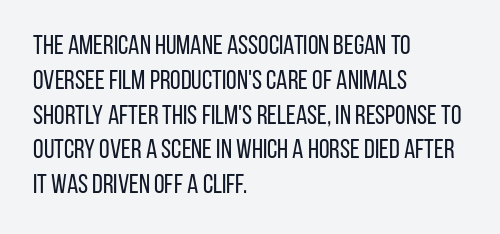
Q: Is the text bold? A: No.
Q: Is the text italic (slanted)? A: No, it is upright.
Q: Is the text underlined? A: No.
Q: How is the paragraph aligned? A: Left-aligned.
Q: Is the spacing between letters normal or unusually wide? A: Normal.
Q: Is the spacing between lines tight, normal or loose? A: Normal.
